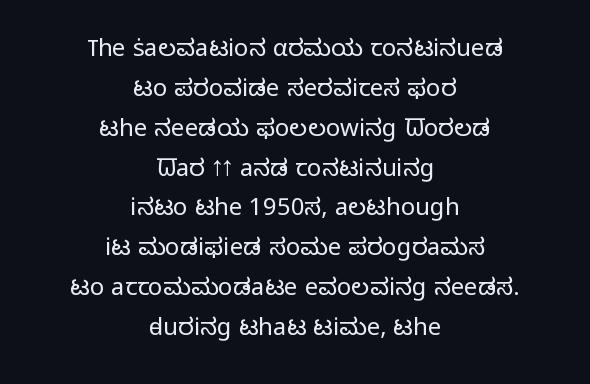
The image shows 24 px text type, upright; set centered, normal line spacing (1.66x), normal letter spacing, not underlined.
